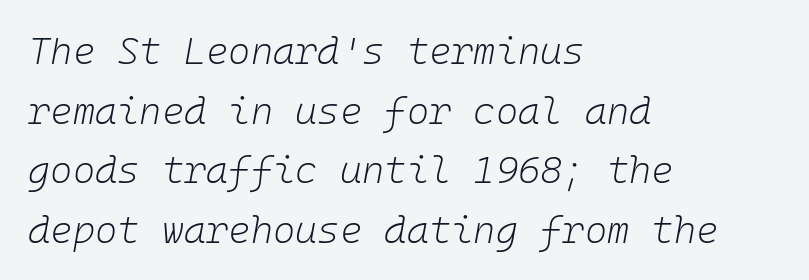
The image shows 38 px light type, italic (leaning right), monospaced; set left-aligned, normal line spacing (1.57x), normal letter spacing, not underlined; low stroke contrast and a medium x-height.
